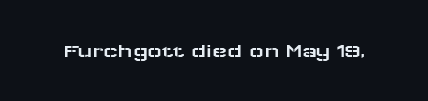
The image shows 20 px text type, upright; set normal letter spacing, not underlined.
